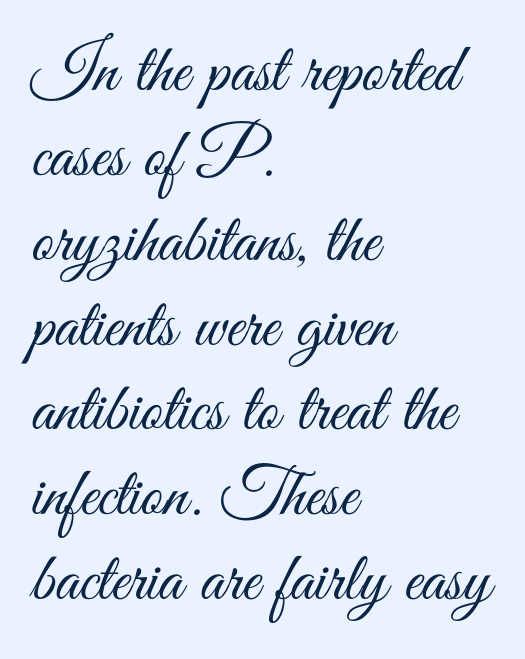
Q: Is the text bold? A: No.
Q: Is the text italic (slanted)? A: Yes.
Q: Is the typeface a serif or a sans-serif typeface? A: Sans-serif.
Q: Is the text underlined? A: No.
Q: How is the paragraph aligned? A: Left-aligned.
Q: Is the spacing between letters normal or unusually wide? A: Normal.
Q: Width (condensed, normal, or wide)? A: Condensed.
Q: Stroke contrast? A: Medium.
Q: x-height? A: Small.
Q: Monospaced? A: No.
